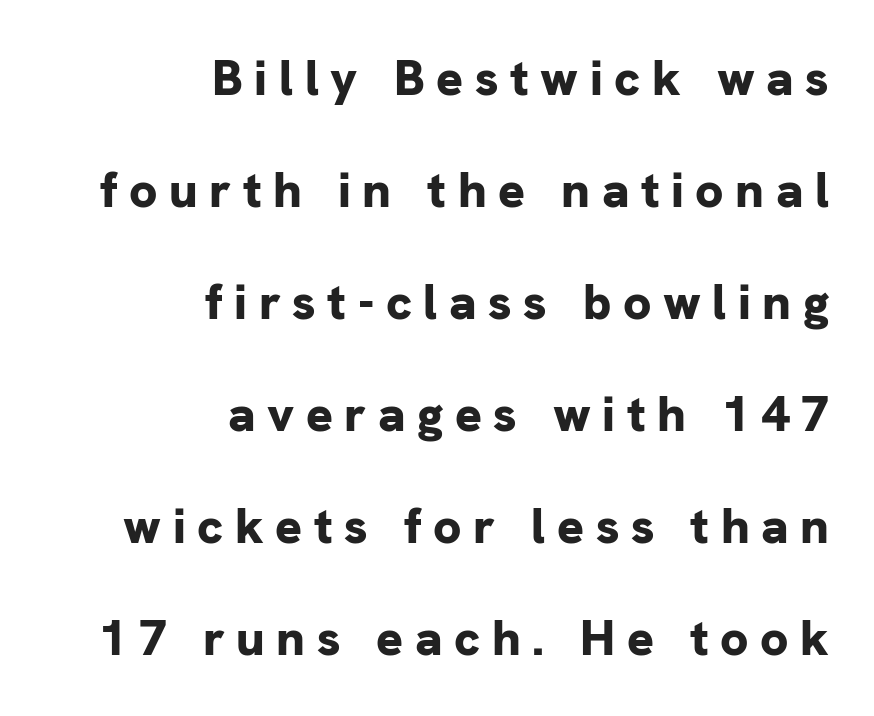
The image shows 50 px bold sans-serif type, upright; set right-aligned, loose line spacing (2.24x), unusually wide letter spacing (+0.23 em), not underlined; low stroke contrast and a medium x-height.
